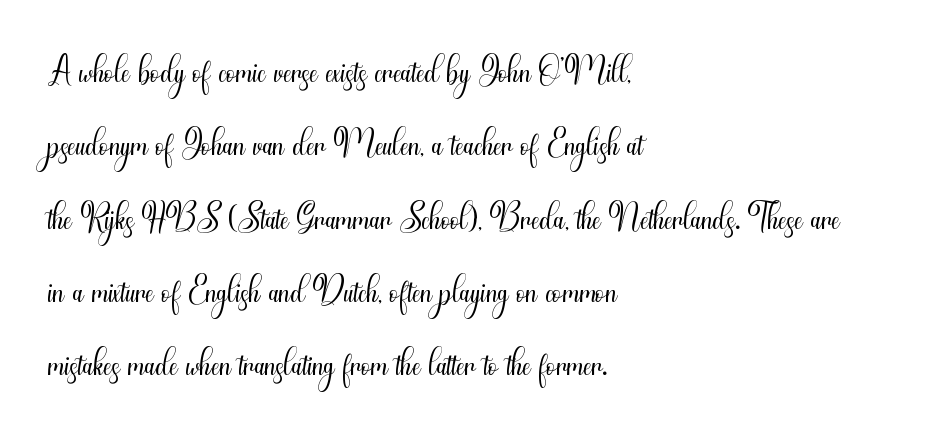
{"serif": "no", "bold": "no", "weight": "light", "width": "condensed", "stroke_contrast": "medium", "x_height": "small", "monospaced": "no", "underline": "no", "align": "left", "line_spacing": "normal", "line_spacing_ratio": 1.41, "letter_spacing": "normal", "letter_spacing_em": 0.0, "glyph_px": 52}
